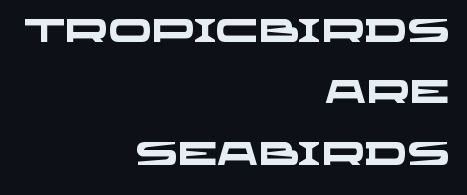
Is this a fixed-width face? No — the glyphs have proportional, varying widths. Unmarked baselines from the first word to the last. Horizontal bands of white between lines are thick stripes. The passage shown has conventional tracking throughout.
